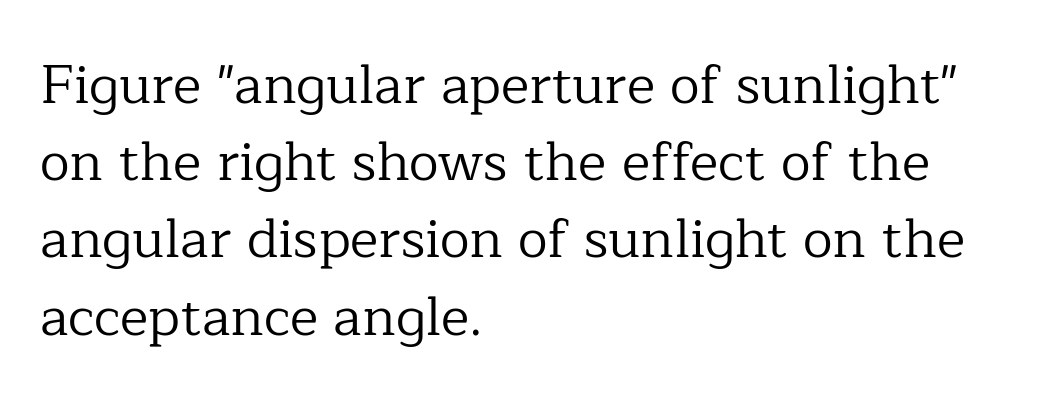
The image shows 54 px regular-weight serif type, upright; set left-aligned, normal line spacing (1.43x), normal letter spacing, not underlined; low stroke contrast and a medium x-height.
